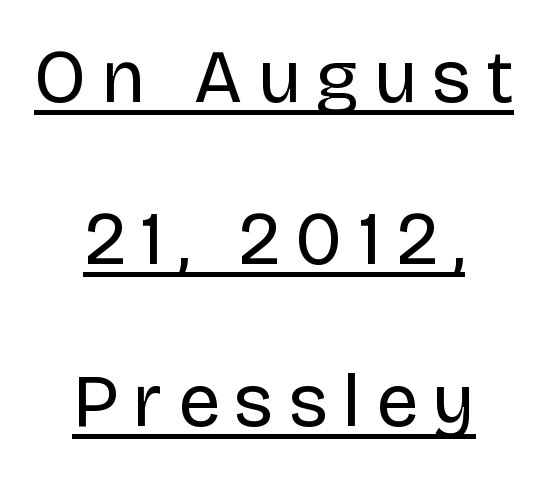
{"serif": "no", "italic": "no", "bold": "no", "weight": "regular", "width": "normal", "stroke_contrast": "low", "x_height": "large", "monospaced": "no", "underline": "yes", "align": "center", "line_spacing": "loose", "line_spacing_ratio": 2.16, "letter_spacing": "wide", "letter_spacing_em": 0.2, "glyph_px": 75}
